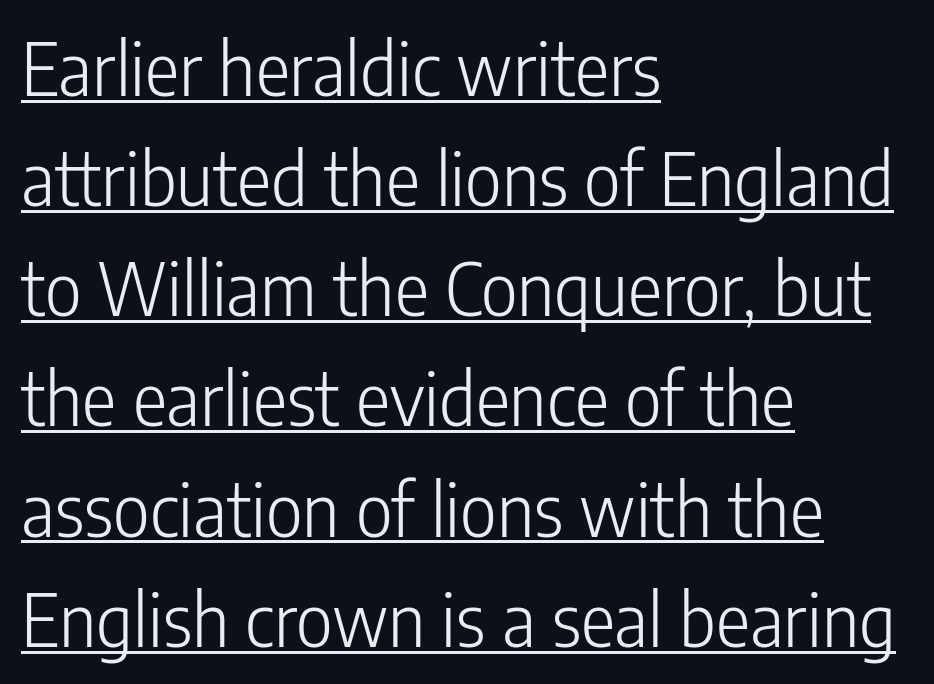
Character widths vary here, with narrow letters taking less room than wide ones. Underlined type. The face used here is a sans, in the tradition of grotesques and geometrics. Does extra space separate the letters? No, they use regular spacing.
